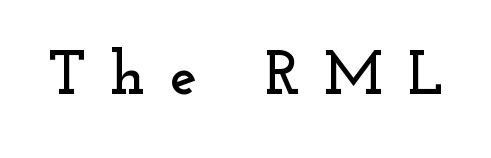
Italic? Not at all — the glyphs are vertical. Any mark beneath the type? The region is blank. Letter spacing: wide. The font family rendered here belongs to the serif group.
